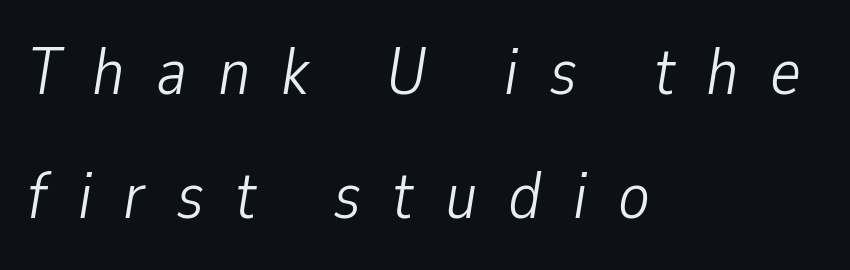
Q: Is the text bold? A: No.
Q: Is the text italic (slanted)? A: Yes, it leans right by about 9 degrees.
Q: Is the text underlined? A: No.
Q: How is the paragraph aligned? A: Left-aligned.
Q: Is the spacing between letters normal or unusually wide? A: Unusually wide.
Q: Width (condensed, normal, or wide)? A: Condensed.
Q: Stroke contrast? A: Low.
Q: x-height? A: Medium.
Q: Monospaced? A: No.
